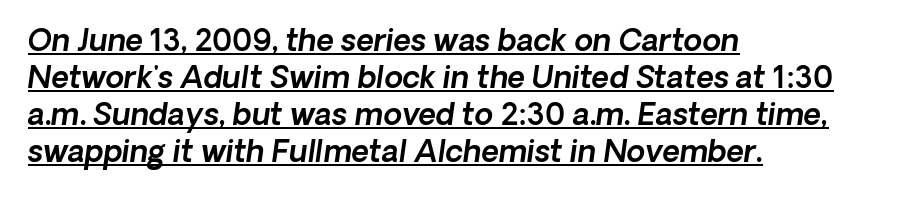
The image shows 30 px text type, italic (leaning right); set left-aligned, line spacing 1.23x, normal letter spacing, underlined; a medium x-height.
